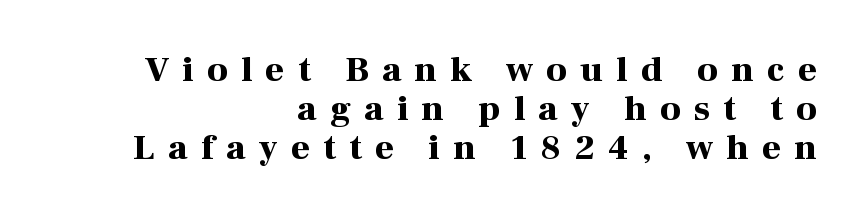
Tall strokes in this sample are plumb rather than angled. Cramped leading. This rendering employs a face with finishing strokes, i.e., a serif. This sample has the flowing, uneven cadence of proportional lettering.
